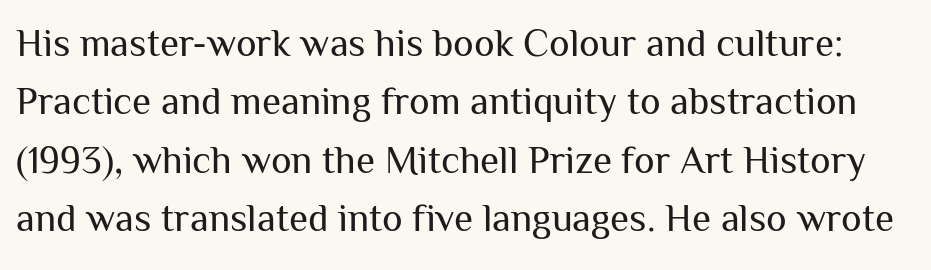
The rows are spaced the way most documents space them. The font's upright variant was chosen for this text. Bold? No — there's no thickening of the strokes. You can tell from the bare stems that sans-serif type was used.
